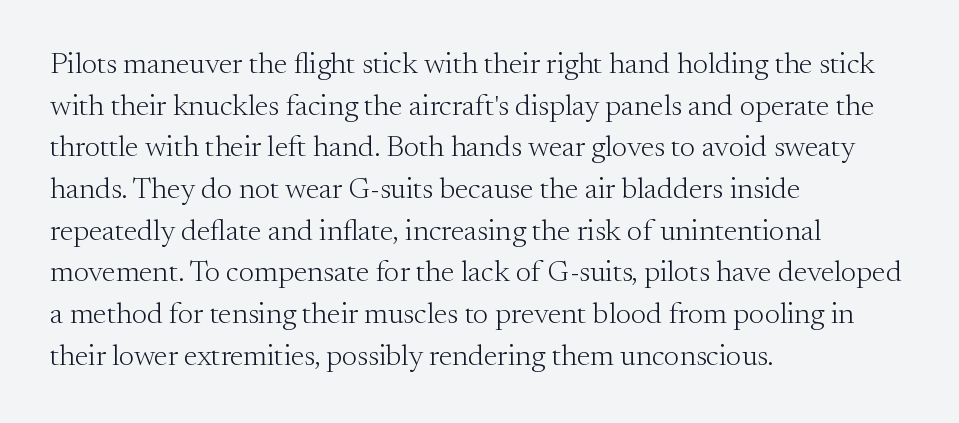
The image shows 30 px light serif type, upright; set left-aligned, normal line spacing (1.39x), normal letter spacing, not underlined; medium stroke contrast and a small x-height.
